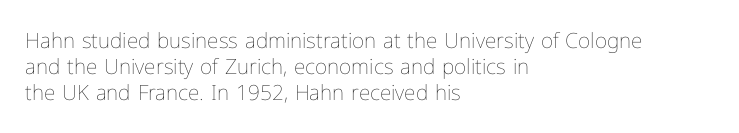
Q: Is the text bold? A: No.
Q: Is the text italic (slanted)? A: No, it is upright.
Q: Is the text underlined? A: No.
Q: How is the paragraph aligned? A: Left-aligned.
Q: Is the spacing between letters normal or unusually wide? A: Normal.
